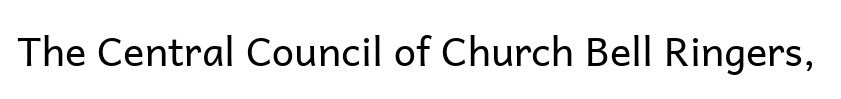
No italicization has been applied; the sample stays upright. The space directly below the letters is spotless. There is no visible air inserted between adjacent glyphs. Is this a heavy cut? Hardly; it is regular or lighter.
